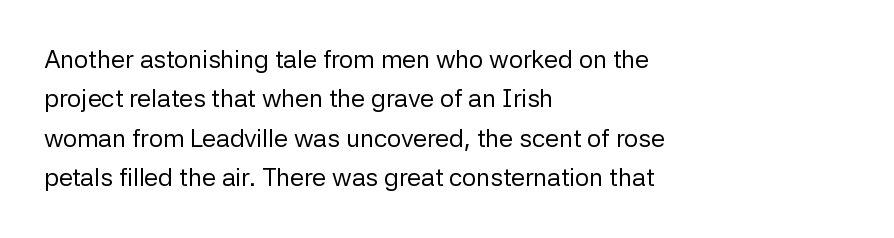
Q: Is the text bold? A: No.
Q: Is the text italic (slanted)? A: No, it is upright.
Q: Is the text underlined? A: No.
Q: How is the paragraph aligned? A: Left-aligned.
Q: Is the spacing between letters normal or unusually wide? A: Normal.
Q: Is the spacing between lines tight, normal or loose? A: Normal.
